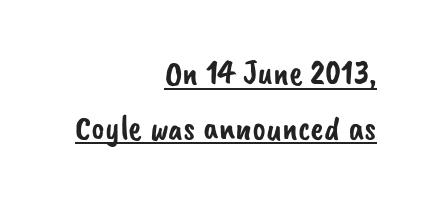
Q: Is the typeface a serif or a sans-serif typeface? A: Sans-serif.
Q: Is the text underlined? A: Yes.
Q: How is the paragraph aligned? A: Right-aligned.
Q: Is the spacing between letters normal or unusually wide? A: Normal.
Q: Is the spacing between lines tight, normal or loose? A: Normal.
Q: Width (condensed, normal, or wide)? A: Normal.
Q: Stroke contrast? A: Low.
Q: x-height? A: Small.
Q: Monospaced? A: No.
